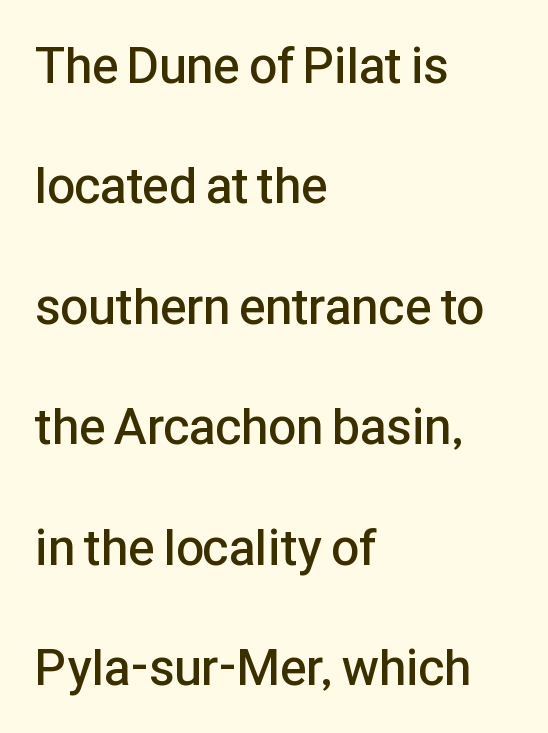
You can tell it's not italic because the verticals are truly vertical. Typesetter's note: demi weight, one step under bold. Any mark beneath the type? The region is blank. Is the block centered? No — it sits flush against the left margin. Each letter's strokes conclude bluntly, with no projecting serifs. The leading is generous, giving the passage an open texture.
